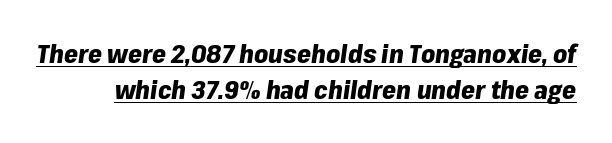
Q: Is the text bold? A: Yes.
Q: Is the text italic (slanted)? A: Yes, it leans right by about 8 degrees.
Q: Is the text underlined? A: Yes.
Q: Is the spacing between letters normal or unusually wide? A: Normal.
Q: Is the spacing between lines tight, normal or loose? A: Normal.
